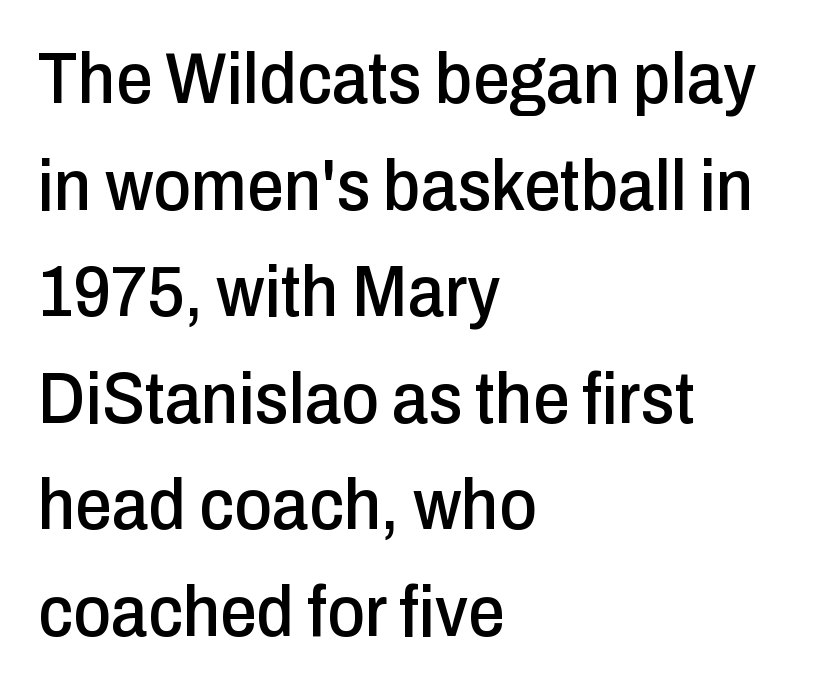
{"serif": "no", "italic": "no", "width": "condensed", "stroke_contrast": "low", "x_height": "medium", "monospaced": "no", "underline": "no", "align": "left", "line_spacing": "normal", "line_spacing_ratio": 1.46, "letter_spacing": "normal", "letter_spacing_em": 0.0, "glyph_px": 73}
